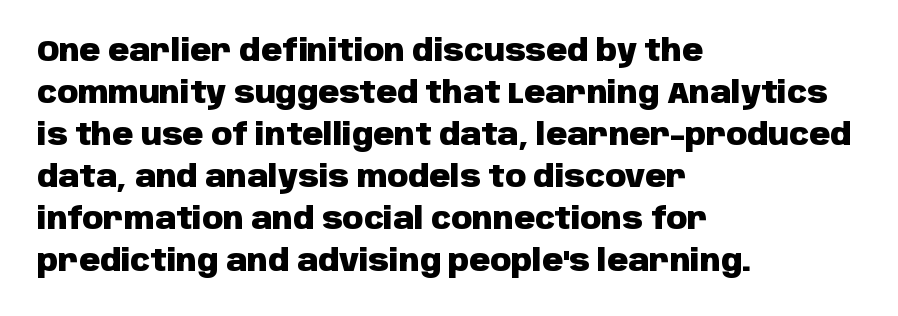
The image shows 29 px heavy sans-serif type, upright; set left-aligned, normal line spacing (1.45x), normal letter spacing, not underlined; low stroke contrast and a large x-height.
